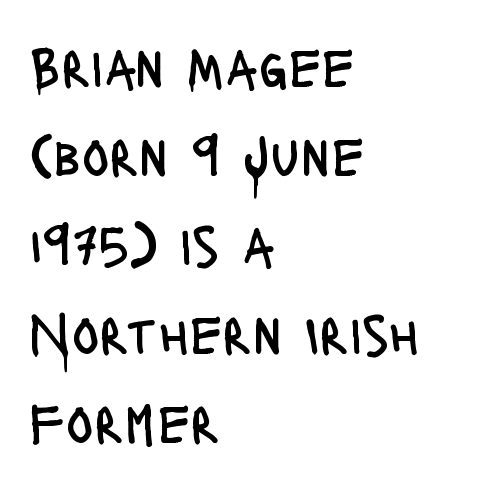
The glyphs are unaccompanied by any horizontal stroke below them. To sum up the face: it is a sans, with no serifs. Heaviness? Minimal to ordinary, like unemphasized prose. The face used here is proportionally spaced, like ordinary book or web type.
